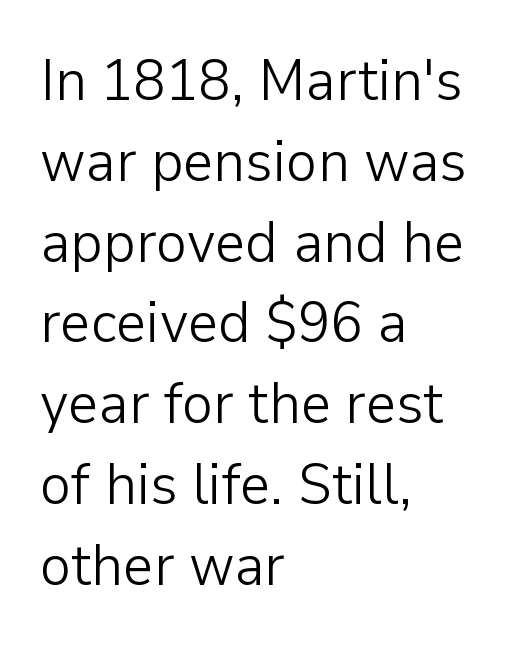
Q: Is the text bold? A: No.
Q: Is the text italic (slanted)? A: No, it is upright.
Q: Is the typeface a serif or a sans-serif typeface? A: Sans-serif.
Q: Is the text underlined? A: No.
Q: How is the paragraph aligned? A: Left-aligned.
Q: Is the spacing between letters normal or unusually wide? A: Normal.
Q: Is the spacing between lines tight, normal or loose? A: Normal.
Q: Width (condensed, normal, or wide)? A: Normal.
Q: Stroke contrast? A: Low.
Q: x-height? A: Medium.
Q: Monospaced? A: No.
